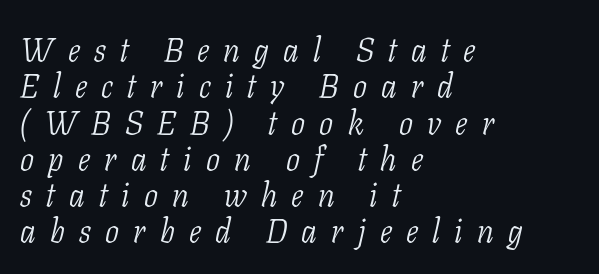
Q: Is the text bold? A: No.
Q: Is the text italic (slanted)? A: Yes, it leans right by about 11 degrees.
Q: Is the typeface a serif or a sans-serif typeface? A: Serif.
Q: Is the text underlined? A: No.
Q: How is the paragraph aligned? A: Left-aligned.
Q: Is the spacing between letters normal or unusually wide? A: Unusually wide.
Q: Is the spacing between lines tight, normal or loose? A: Tight.
Q: Width (condensed, normal, or wide)? A: Condensed.
Q: Stroke contrast? A: Low.
Q: x-height? A: Medium.
Q: Monospaced? A: No.
